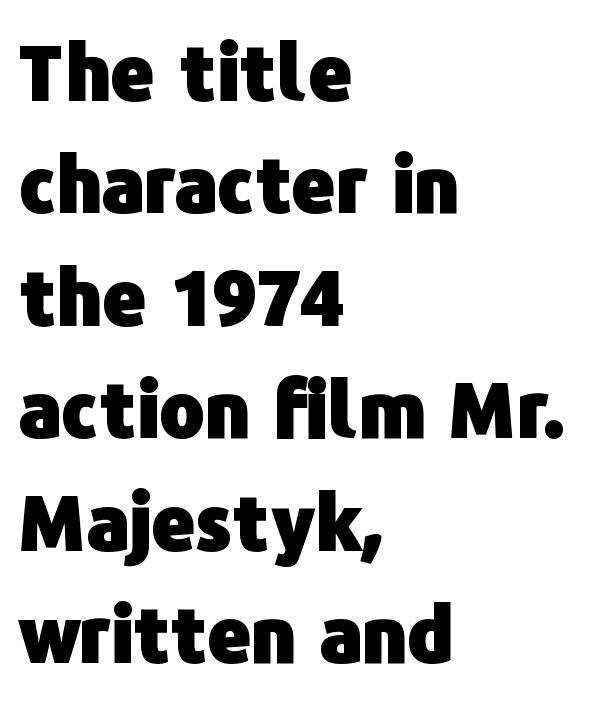
Students, observe: this is what conventionally led text looks like. Compared with typical body copy, the letter spacing here is the same. The ragged edge is on the right, which tells us the setting is flush left. As a designer I'd log this as weight 700, bold.
